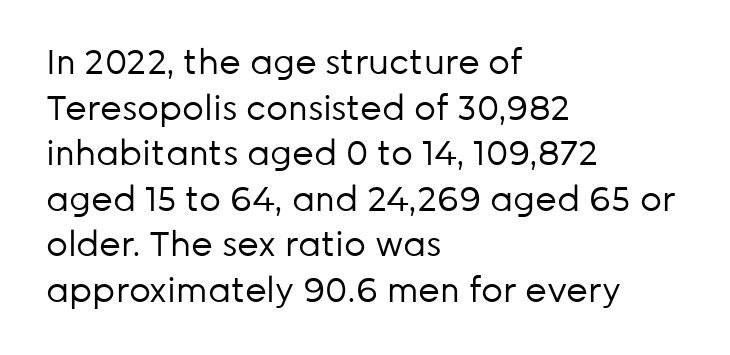
The line-height multiplier appears to be the usual default. The lines are quadded left. No chunkiness to these letters — they're not bold. I'd call this a sans setting — the letters go barefoot. Rule under the text: the space is simply empty. Letter spacing: default.
